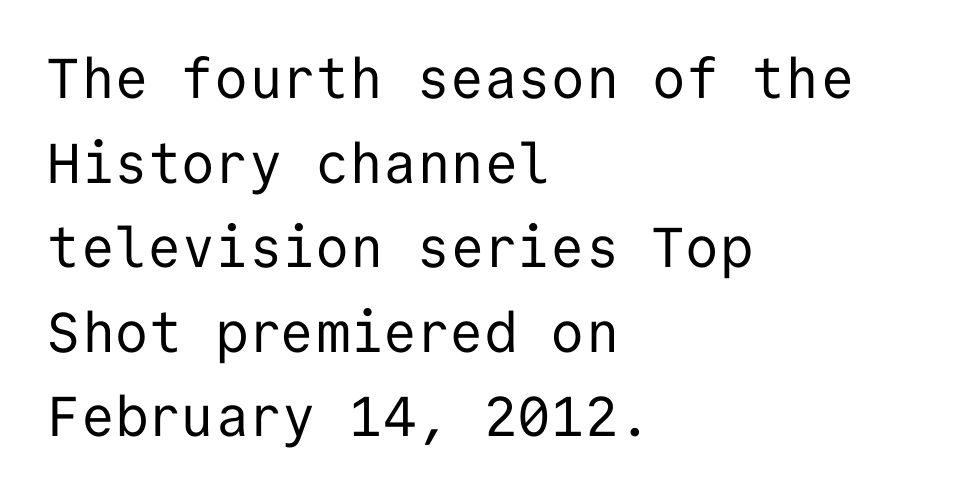
Q: Is the text bold? A: No.
Q: Is the text italic (slanted)? A: No, it is upright.
Q: Is the typeface a serif or a sans-serif typeface? A: Sans-serif.
Q: Is the text underlined? A: No.
Q: How is the paragraph aligned? A: Left-aligned.
Q: Is the spacing between letters normal or unusually wide? A: Normal.
Q: Is the spacing between lines tight, normal or loose? A: Normal.
Q: Width (condensed, normal, or wide)? A: Normal.
Q: Stroke contrast? A: Low.
Q: x-height? A: Medium.
Q: Monospaced? A: Yes.
